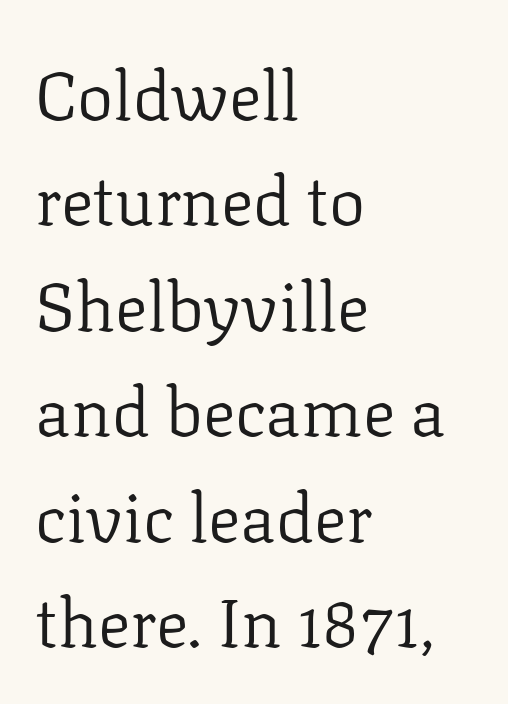
Q: Is the text bold? A: No.
Q: Is the text italic (slanted)? A: No, it is upright.
Q: Is the typeface a serif or a sans-serif typeface? A: Serif.
Q: Is the text underlined? A: No.
Q: How is the paragraph aligned? A: Left-aligned.
Q: Is the spacing between letters normal or unusually wide? A: Normal.
Q: Is the spacing between lines tight, normal or loose? A: Normal.
Q: Width (condensed, normal, or wide)? A: Normal.
Q: Stroke contrast? A: Low.
Q: x-height? A: Medium.
Q: Monospaced? A: No.
